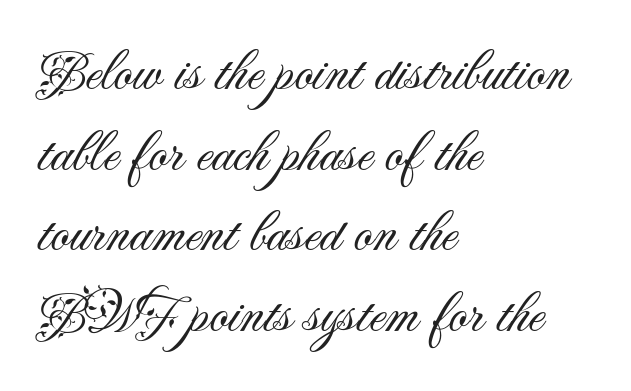
The image shows 58 px light sans-serif type; set left-aligned, normal line spacing (1.39x), normal letter spacing, not underlined; medium stroke contrast and a small x-height.
